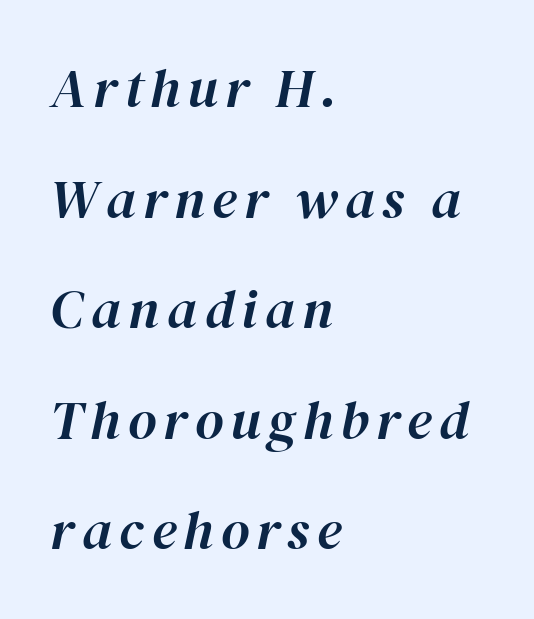
You can tell it's italic because the verticals aren't actually vertical. Vertical spacing — loose. This sample has the flowing, uneven cadence of proportional lettering. Beneath every word, the page is bare. All the whitespace from short lines collects on the right.
